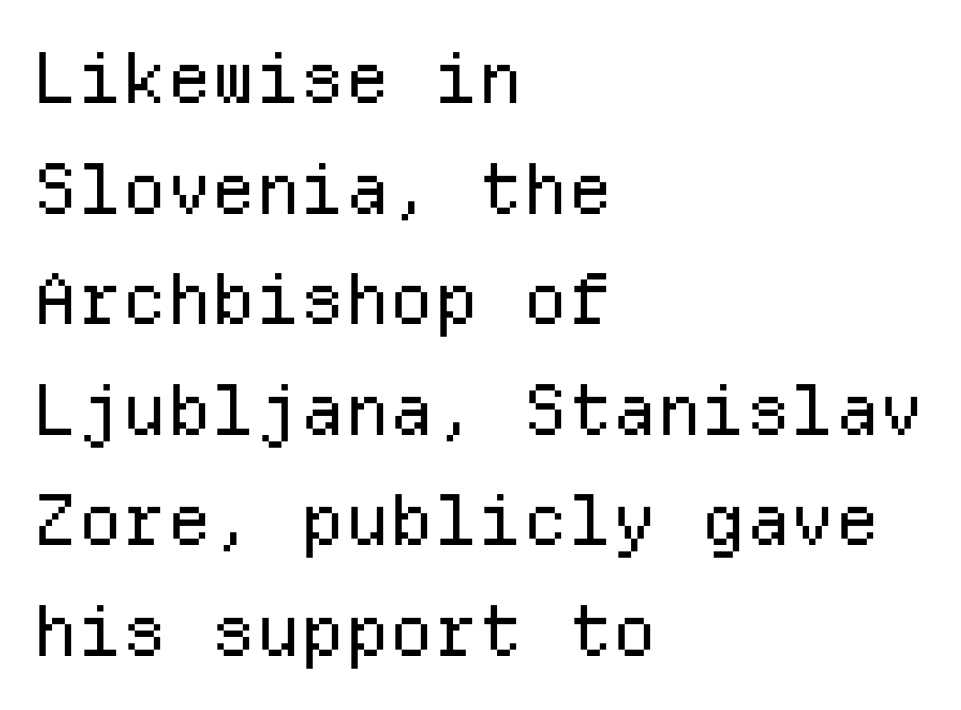
{"serif": "no", "italic": "no", "bold": "no", "weight": "regular", "width": "normal", "stroke_contrast": "low", "x_height": "medium", "monospaced": "yes", "underline": "no", "align": "left", "line_spacing": "normal", "line_spacing_ratio": 1.58, "letter_spacing": "normal", "letter_spacing_em": 0.0, "glyph_px": 70}
